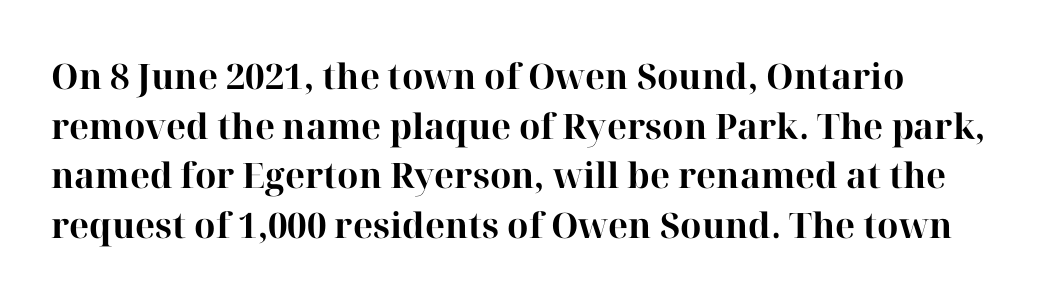
The image shows 35 px bold serif type, upright; set normal line spacing (1.42x), normal letter spacing, not underlined; high stroke contrast and a medium x-height.
